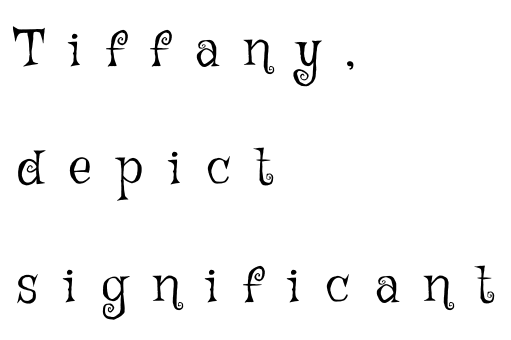
Q: Is the text bold? A: No.
Q: Is the text italic (slanted)? A: No, it is upright.
Q: Is the text underlined? A: No.
Q: How is the paragraph aligned? A: Left-aligned.
Q: Is the spacing between letters normal or unusually wide? A: Unusually wide.
Q: Is the spacing between lines tight, normal or loose? A: Loose.
Q: Width (condensed, normal, or wide)? A: Normal.
Q: Stroke contrast? A: Low.
Q: x-height? A: Medium.
Q: Monospaced? A: No.
